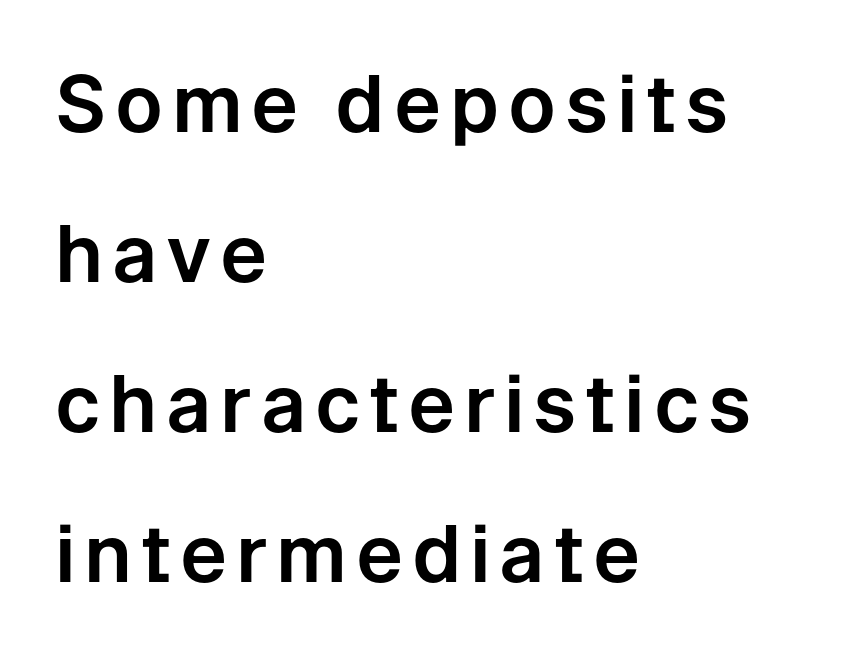
Notice the wide empty band between every row — that's loose leading. This rendering uses left alignment, leaving the right contour irregular. This is sans-serif lettering, the kind often seen on screens and signage. The type sits square on the baseline with zero lean. Varying glyph widths throughout — classic text-font behaviour. This rendering features lettering with no underline.
